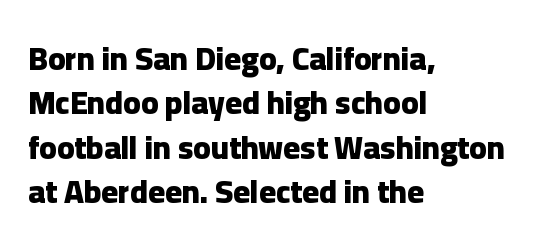
The image shows 32 px heavy sans-serif type, upright; set left-aligned, normal line spacing (1.39x), normal letter spacing, not underlined; low stroke contrast and a medium x-height.
